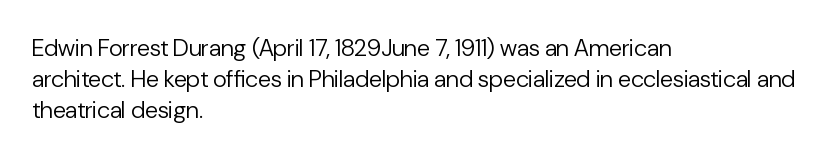
The image shows 24 px text type, upright; set left-aligned, normal line spacing (1.29x), normal letter spacing, not underlined.
